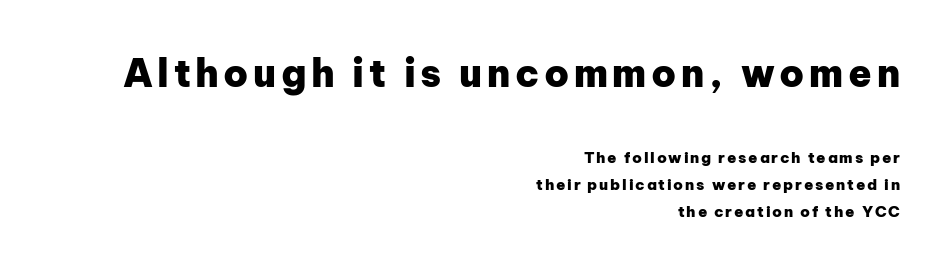
{"serif": "no", "italic": "no", "bold": "yes", "weight": "heavy", "width": "normal", "stroke_contrast": "low", "x_height": "medium", "monospaced": "no", "underline": "no", "align": "right", "line_spacing_ratio": 1.8, "larger_block": "first", "size_ratio": 2.53, "glyph_px": 38}
